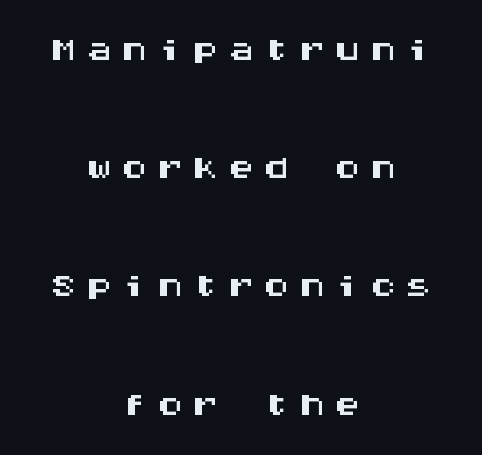
Q: Is the text italic (slanted)? A: No, it is upright.
Q: Is the typeface a serif or a sans-serif typeface? A: Sans-serif.
Q: Is the text underlined? A: No.
Q: How is the paragraph aligned? A: Centered.
Q: Is the spacing between lines tight, normal or loose? A: Loose.
Q: Width (condensed, normal, or wide)? A: Wide.
Q: Stroke contrast? A: Medium.
Q: x-height? A: Large.
Q: Monospaced? A: Yes.
